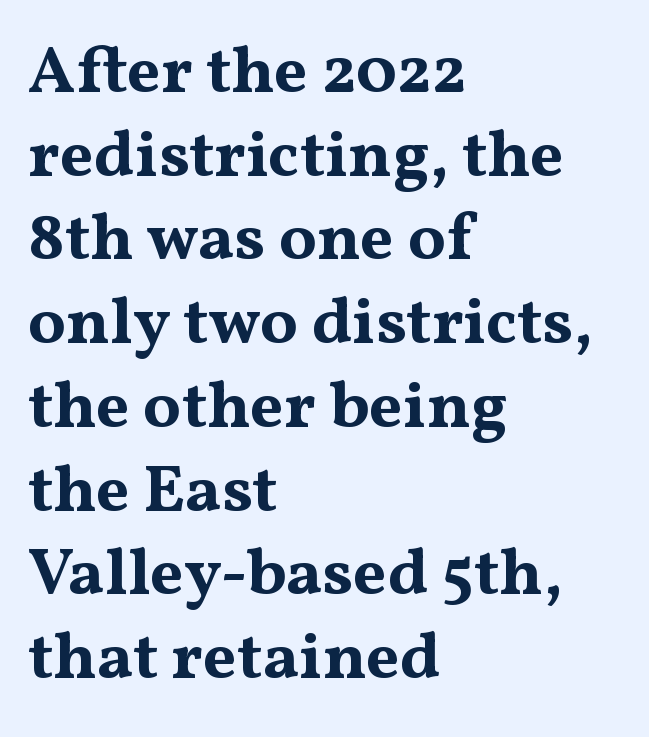
The image shows 67 px bold, wide serif type, upright; set left-aligned, normal line spacing (1.25x), normal letter spacing, not underlined; medium stroke contrast and a medium x-height.
